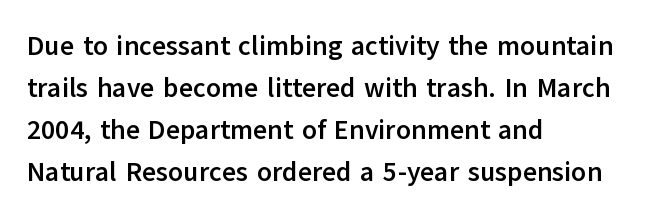
Q: Is the text bold? A: Yes.
Q: Is the text italic (slanted)? A: No, it is upright.
Q: Is the text underlined? A: No.
Q: How is the paragraph aligned? A: Left-aligned.
Q: Is the spacing between letters normal or unusually wide? A: Normal.
Q: Is the spacing between lines tight, normal or loose? A: Normal.
